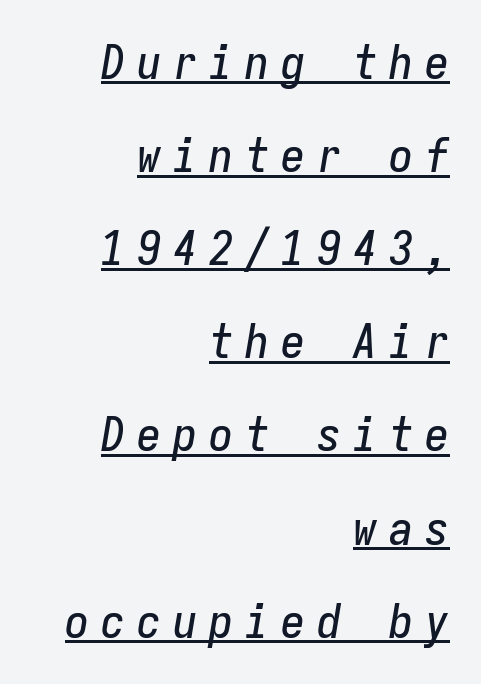
Students, observe: this is what heavily led, spacious text looks like. Is this a fixed-width face? Yes — each glyph sits in an identical cell. The rendering applies a slant to the glyphs. Glyph-to-glyph distance is far greater than everyday printed text.
